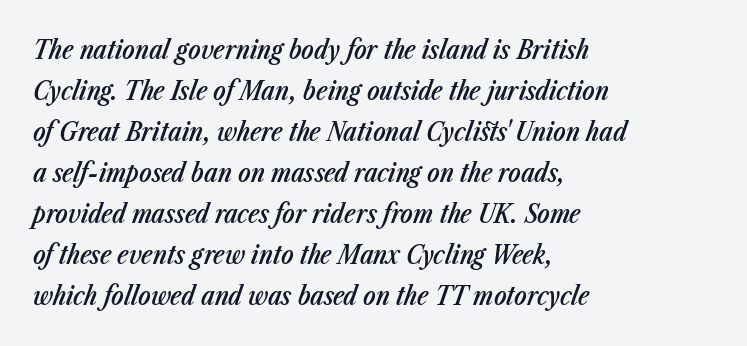
{"italic": "yes", "lean": "right", "slant_degrees": 23, "bold": "semi", "underline": "no", "align": "left", "line_spacing": "normal", "line_spacing_ratio": 1.58, "letter_spacing": "normal", "letter_spacing_em": 0.0, "glyph_px": 26}
